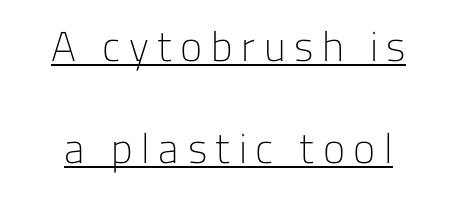
Q: Is the text bold? A: No.
Q: Is the text italic (slanted)? A: No, it is upright.
Q: Is the typeface a serif or a sans-serif typeface? A: Sans-serif.
Q: Is the text underlined? A: Yes.
Q: Is the spacing between letters normal or unusually wide? A: Unusually wide.
Q: Is the spacing between lines tight, normal or loose? A: Loose.
Q: Width (condensed, normal, or wide)? A: Normal.
Q: Stroke contrast? A: Low.
Q: x-height? A: Medium.
Q: Monospaced? A: No.
